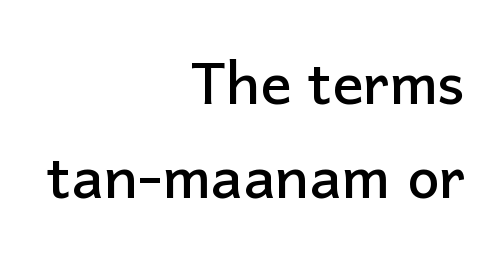
Decoration check: the copy has no underline. Looks like regular typesetting: each glyph gets only the width it needs. These lines are set flush right with a ragged left edge. The type is set solid horizontally, with unmodified tracking. The type family on display is of the sans-serif kind.
